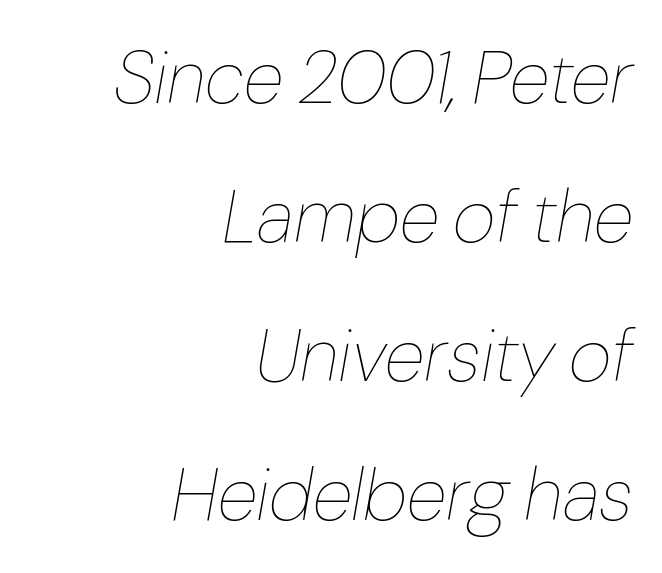
{"italic": "yes", "lean": "right", "slant_degrees": 10, "bold": "no", "weight": "thin", "width": "normal", "stroke_contrast": "low", "x_height": "medium", "monospaced": "no", "underline": "no", "align": "right", "line_spacing_ratio": 1.88, "letter_spacing": "normal", "letter_spacing_em": 0.0, "glyph_px": 74}
